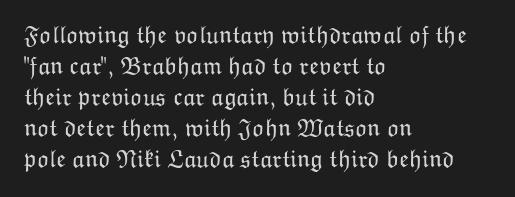
The image shows 25 px text type, upright; set left-aligned, line spacing 1.24x, normal letter spacing, not underlined.
